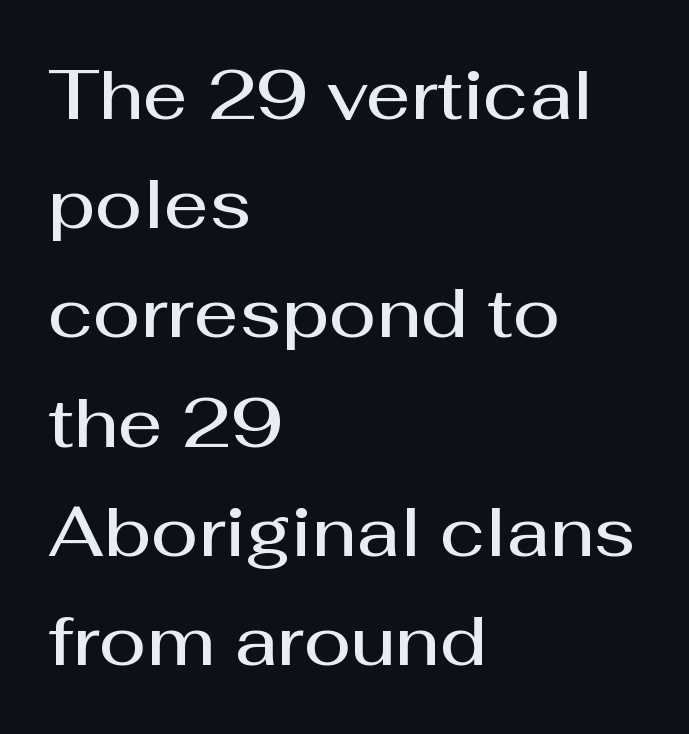
{"serif": "no", "italic": "no", "bold": "semi", "weight": "semibold", "width": "normal", "stroke_contrast": "medium", "x_height": "medium", "monospaced": "no", "underline": "no", "align": "left", "line_spacing": "normal", "line_spacing_ratio": 1.56, "letter_spacing": "normal", "letter_spacing_em": 0.0, "glyph_px": 70}
